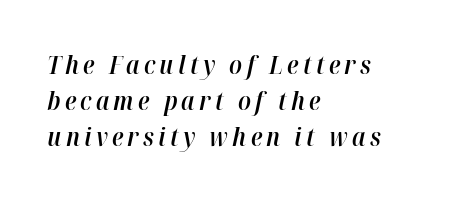
The passage shown stacks its lines at a standard gap. The area under the type is left untouched. The paragraph shown leans on its left margin. The letters are slanted; this is an italic face.
